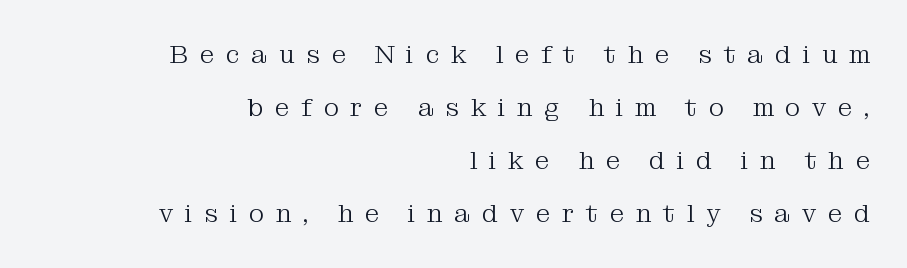
The image shows 26 px text type, upright; set right-aligned, loose line spacing (2.04x), unusually wide letter spacing (+0.45 em), not underlined.
